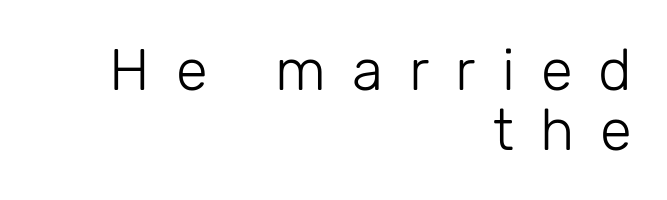
This rendering features lettering with no underline. You could not count columns in this text — the font is proportionally spaced. If you drew a ruler down the right edge, every line would touch it. Regarding leading, the lines here are crowded together.
